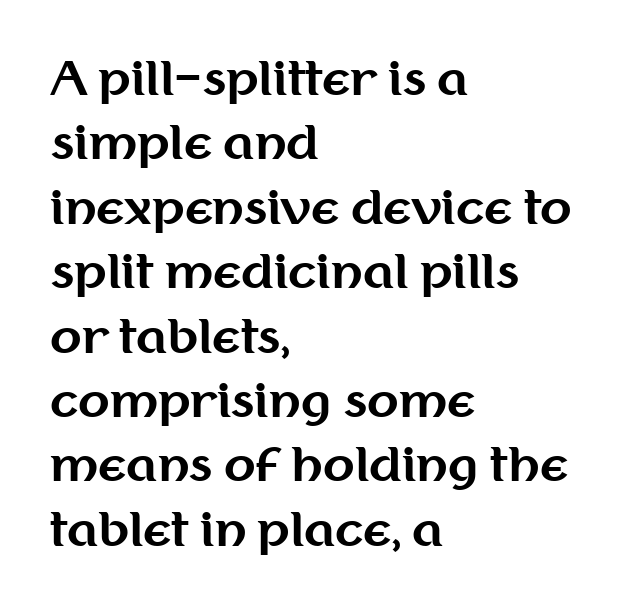
The image shows 46 px bold sans-serif type, upright; set left-aligned, normal line spacing (1.4x), normal letter spacing, not underlined; medium stroke contrast and a medium x-height.
